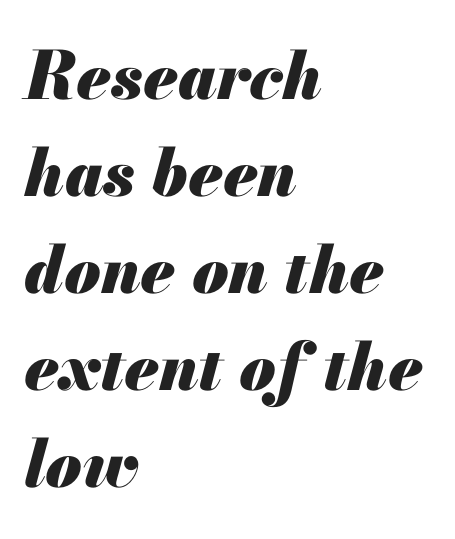
{"italic": "yes", "lean": "right", "slant_degrees": 13, "bold": "yes", "weight": "heavy", "width": "normal", "stroke_contrast": "medium", "x_height": "small", "monospaced": "no", "underline": "no", "align": "left", "line_spacing": "normal", "line_spacing_ratio": 1.47, "letter_spacing": "normal", "letter_spacing_em": 0.0, "glyph_px": 66}
